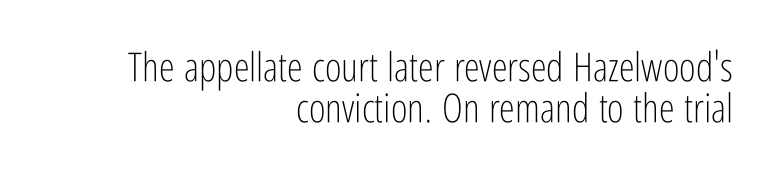
The image shows 40 px light, condensed sans-serif type, upright; set right-aligned, tight line spacing (1.02x), normal letter spacing, not underlined; low stroke contrast and a medium x-height.
